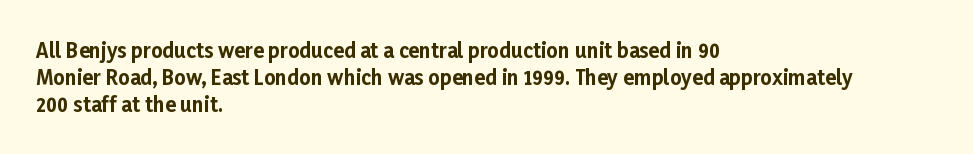
{"italic": "no", "bold": "yes", "underline": "no", "align": "left", "line_spacing": "normal", "line_spacing_ratio": 1.34, "letter_spacing": "normal", "letter_spacing_em": 0.0, "glyph_px": 20}
